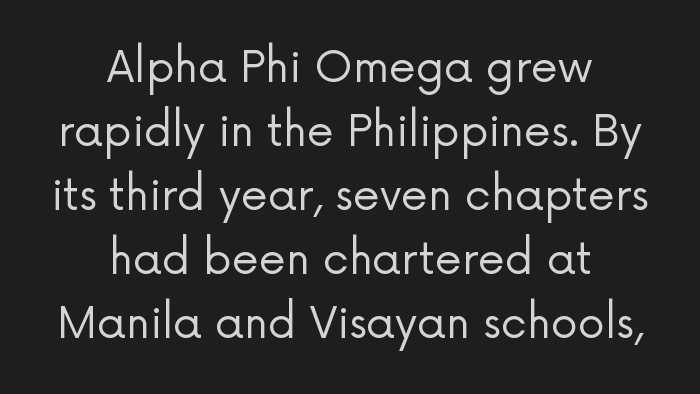
The image shows 43 px regular-weight sans-serif type, upright; set centered, normal line spacing (1.49x), normal letter spacing, not underlined; low stroke contrast and a medium x-height.
